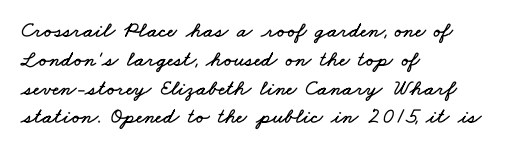
Honestly, the row spacing looks completely unremarkable. Anything drawn beneath the words? Only blank space. A student would call this left alignment; a typographer would say flush left, rag right. Default kerning and tracking; the words read as compact shapes.
